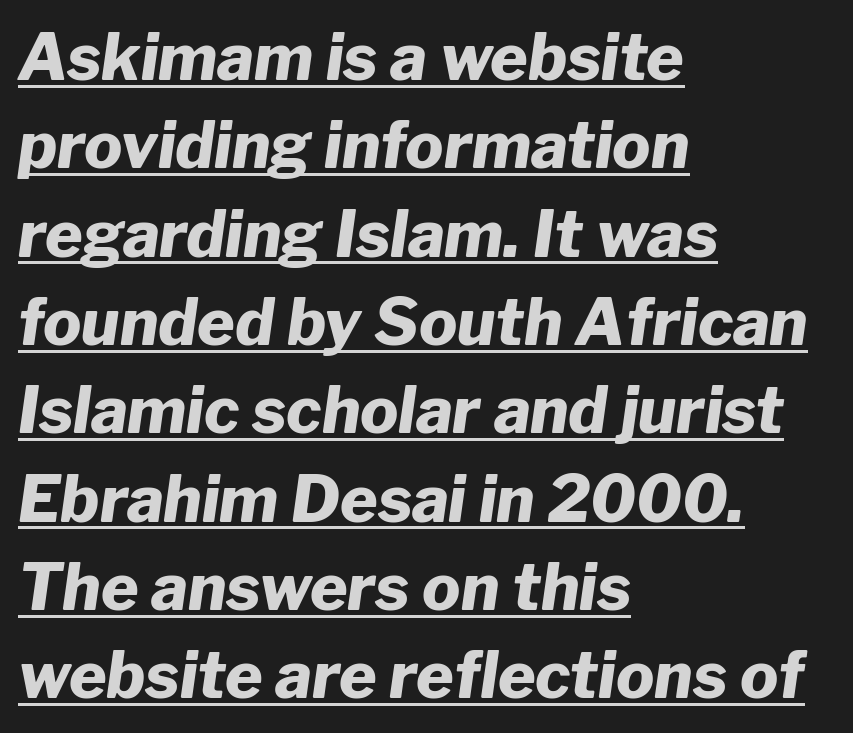
The image shows 64 px heavy type, italic (leaning right); set left-aligned, normal line spacing (1.38x), normal letter spacing, underlined; low stroke contrast and a medium x-height.
